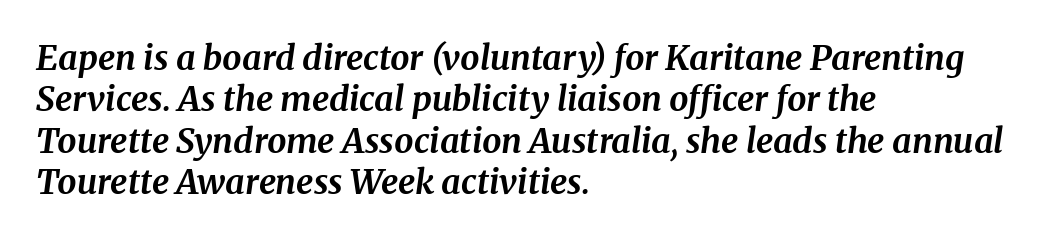
Q: Is the text bold? A: Yes.
Q: Is the text italic (slanted)? A: Yes, it leans right by about 8 degrees.
Q: Is the typeface a serif or a sans-serif typeface? A: Serif.
Q: Is the text underlined? A: No.
Q: How is the paragraph aligned? A: Left-aligned.
Q: Is the spacing between letters normal or unusually wide? A: Normal.
Q: Width (condensed, normal, or wide)? A: Normal.
Q: Stroke contrast? A: Medium.
Q: x-height? A: Medium.
Q: Monospaced? A: No.
